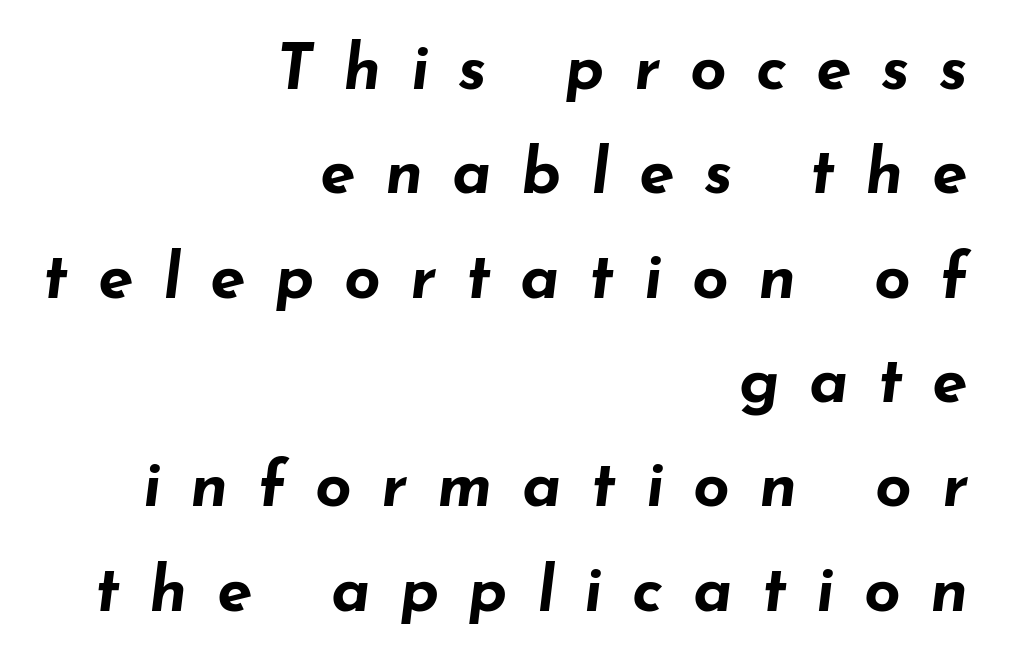
{"italic": "yes", "lean": "right", "slant_degrees": 7, "bold": "yes", "weight": "bold", "width": "wide", "stroke_contrast": "low", "x_height": "small", "monospaced": "no", "underline": "no", "align": "right", "line_spacing": "normal", "line_spacing_ratio": 1.63, "letter_spacing": "wide", "letter_spacing_em": 0.46, "glyph_px": 64}
